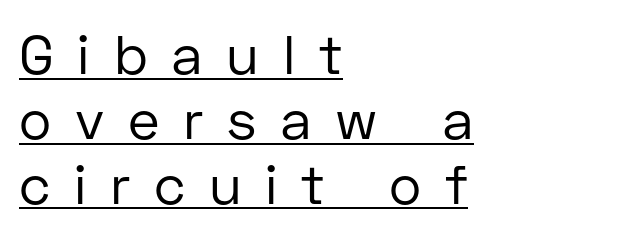
The image shows 55 px regular-weight sans-serif type, upright; set left-aligned, line spacing 1.18x, unusually wide letter spacing (+0.43 em), underlined; low stroke contrast and a medium x-height.
